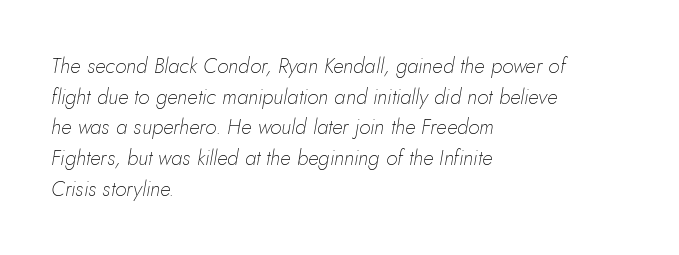
If you drew a ruler down the left edge, every line would touch it. Standard letterfit; no display-style spreading of the glyphs. The passage shown is not underscored anywhere. The lines sit at an ordinary, default distance from one another. Yep, that's italic — everything's leaning. Unbolded letterforms with no extra heft.
